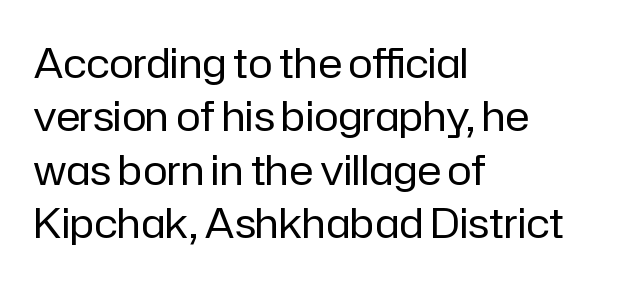
In terms of posture, this sample is upright. One glance says typical: line gaps are just what's usual. Type without underlining. The passage is arranged the way most books set body copy — flush left. This sample uses plain, unmodified letter spacing. Weight class: somewhere from thin through regular.
